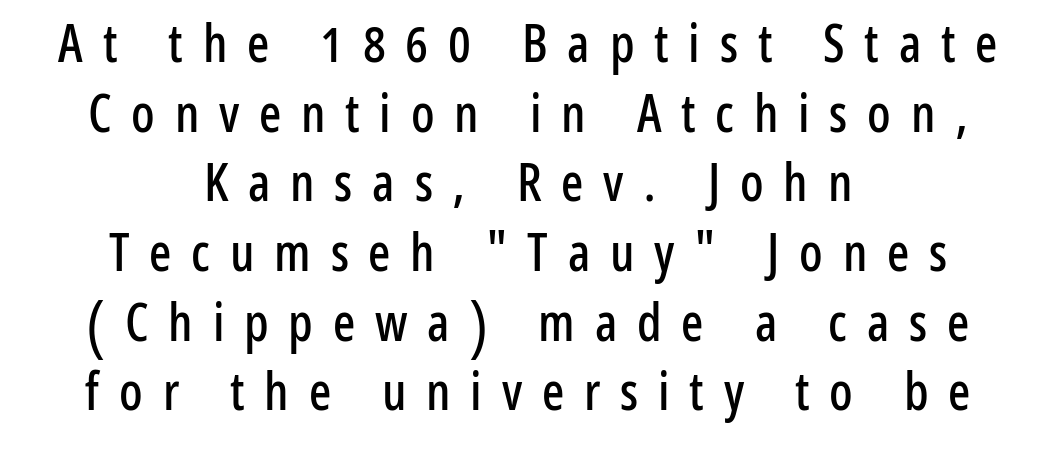
The image shows 52 px condensed sans-serif type, upright; set centered, normal line spacing (1.34x), unusually wide letter spacing (+0.38 em), not underlined; low stroke contrast and a medium x-height.
